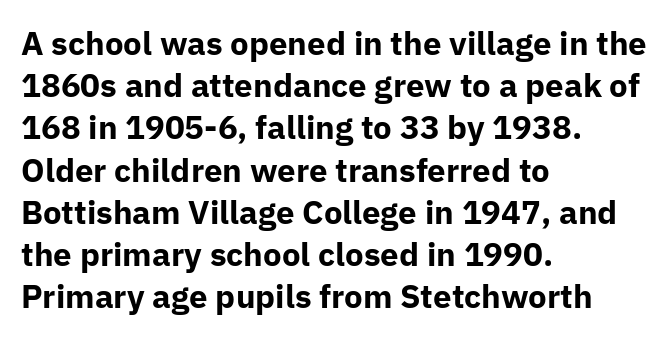
{"serif": "no", "italic": "no", "bold": "yes", "weight": "bold", "width": "normal", "stroke_contrast": "low", "x_height": "medium", "monospaced": "no", "underline": "no", "align": "left", "line_spacing": "normal", "line_spacing_ratio": 1.28, "letter_spacing": "normal", "letter_spacing_em": 0.0, "glyph_px": 33}
